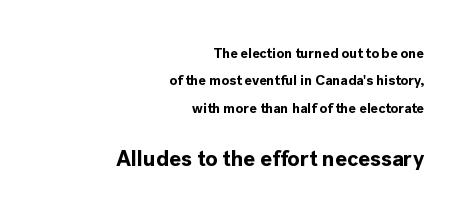
{"italic": "no", "bold": "yes", "underline": "no", "align": "right", "line_spacing": "loose", "line_spacing_ratio": 1.96, "letter_spacing": "normal", "letter_spacing_em": 0.0, "larger_block": "second", "size_ratio": 1.57, "glyph_px": 22}
